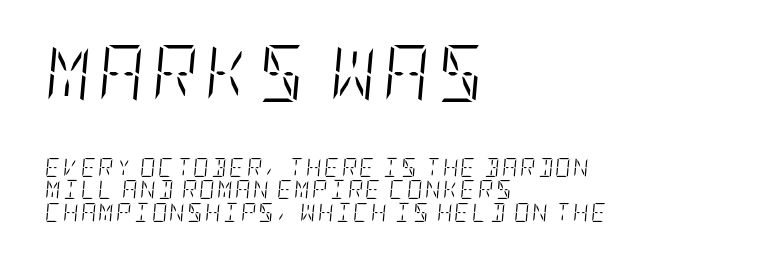
The image shows 57 px light, condensed type, italic (leaning right); set left-aligned, line spacing 1.18x, not underlined; the first (top) block is 3.0x larger; low stroke contrast and a large x-height.
